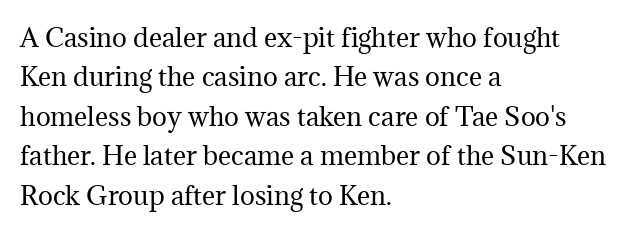
This block has exactly the height ordinary leading produces. Heft: none added — not bold. The face used here is rendered with its standard letterfit. Horizontally, the lines are justified to the leading edge only.
